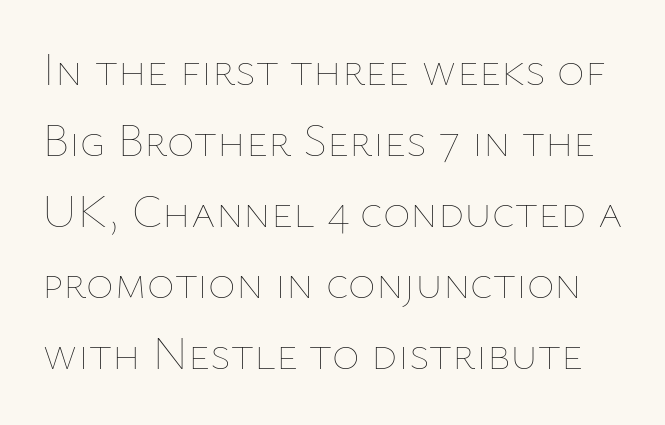
The image shows 47 px thin type, upright; set normal line spacing (1.51x), normal letter spacing, not underlined; low stroke contrast and a medium x-height.
